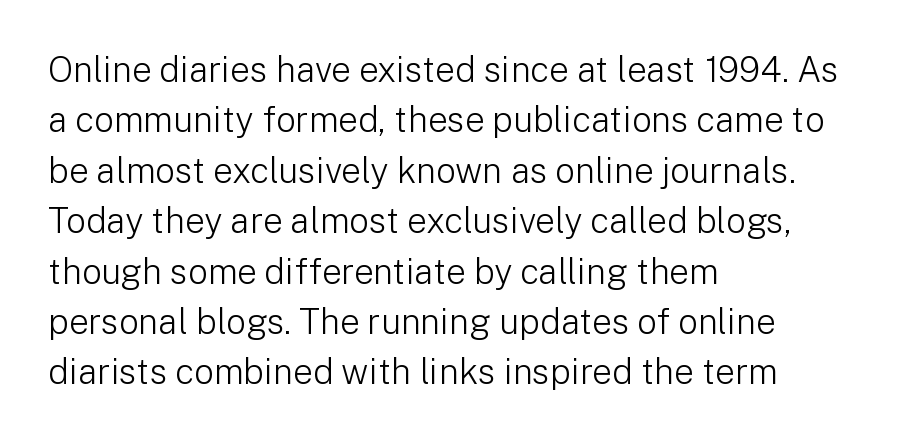
{"serif": "no", "italic": "no", "bold": "no", "weight": "light", "width": "normal", "stroke_contrast": "low", "x_height": "medium", "monospaced": "no", "underline": "no", "align": "left", "line_spacing": "normal", "line_spacing_ratio": 1.44, "letter_spacing": "normal", "letter_spacing_em": 0.0, "glyph_px": 35}
